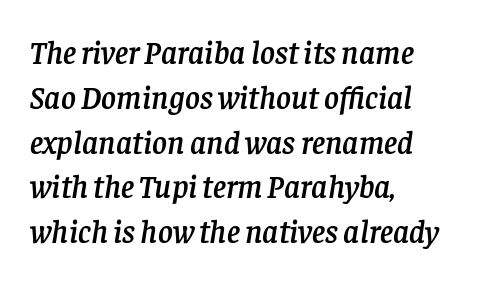
Looks like regular typesetting: each glyph gets only the width it needs. The face used here is rendered with its standard letterfit. The lettering tilts uniformly, giving the passage an italic look. Evenly set lines give the paragraph a standard silhouette. The ragged edge is on the right, which tells us the setting is flush left. Examine the stroke ends and you'll spot serifs.
